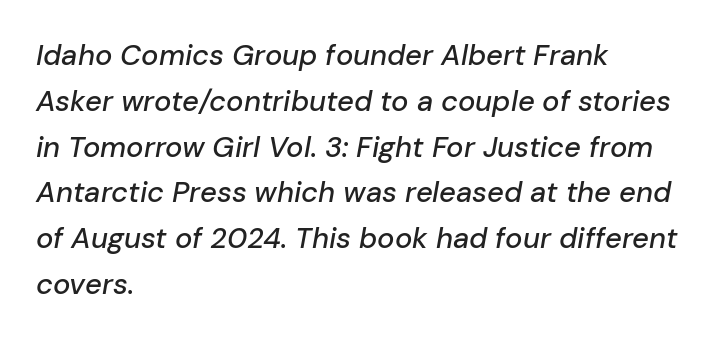
The letters advance in unequal steps, a hallmark of proportional type. Notice how descenders clear the ascenders below comfortably — that's standard leading. Compared with typical body copy, the letter spacing here is the same. Nobody drew a line under any word here. The rendering anchors every line to the left-hand side.
